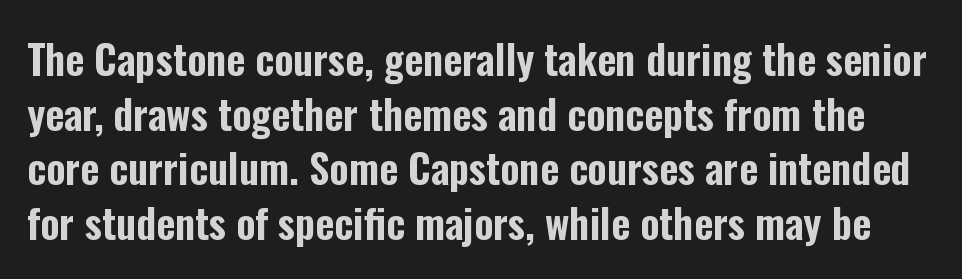
Q: Is the text italic (slanted)? A: No, it is upright.
Q: Is the typeface a serif or a sans-serif typeface? A: Sans-serif.
Q: Is the text underlined? A: No.
Q: Is the spacing between letters normal or unusually wide? A: Normal.
Q: Is the spacing between lines tight, normal or loose? A: Normal.
Q: Width (condensed, normal, or wide)? A: Condensed.
Q: Stroke contrast? A: Low.
Q: x-height? A: Medium.
Q: Monospaced? A: No.
